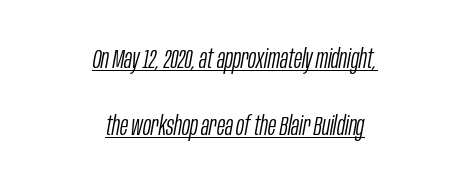
{"italic": "yes", "lean": "right", "slant_degrees": 10, "bold": "no", "underline": "yes", "align": "center", "line_spacing": "loose", "line_spacing_ratio": 2.47, "letter_spacing": "normal", "letter_spacing_em": 0.0, "glyph_px": 27}
